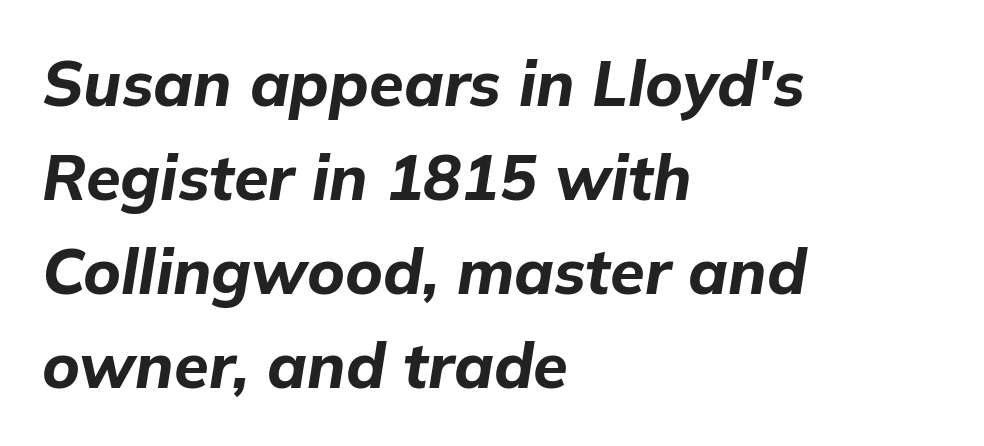
The image shows 63 px bold type, italic (leaning right); set left-aligned, normal line spacing (1.49x), normal letter spacing, not underlined; low stroke contrast and a medium x-height.
